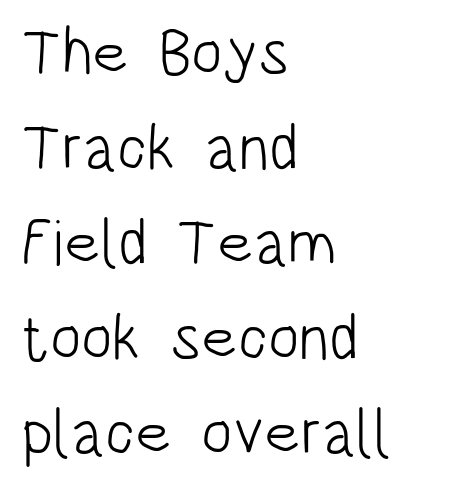
The image shows 65 px light, condensed sans-serif type, upright; set left-aligned, normal line spacing (1.46x), normal letter spacing, not underlined; low stroke contrast and a large x-height.
